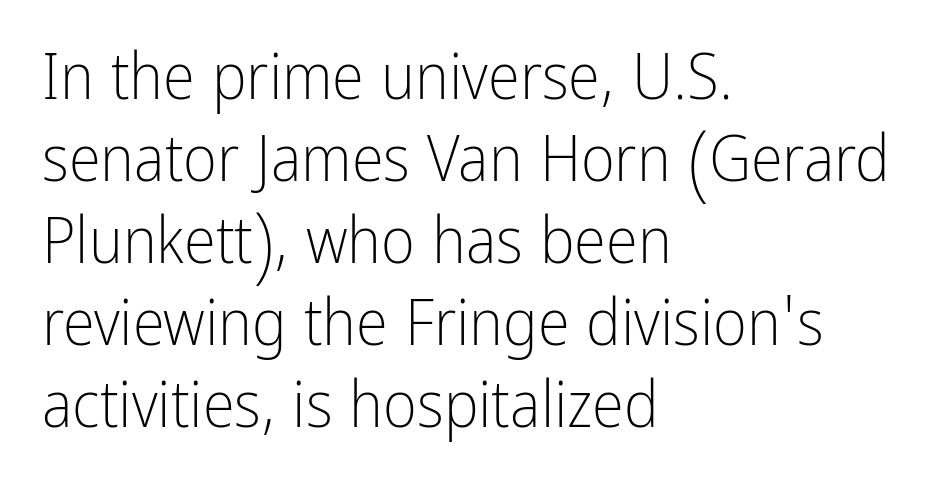
{"serif": "no", "italic": "no", "bold": "no", "weight": "light", "width": "condensed", "stroke_contrast": "low", "x_height": "medium", "monospaced": "no", "underline": "no", "align": "left", "line_spacing": "normal", "line_spacing_ratio": 1.26, "letter_spacing": "normal", "letter_spacing_em": 0.0, "glyph_px": 65}
